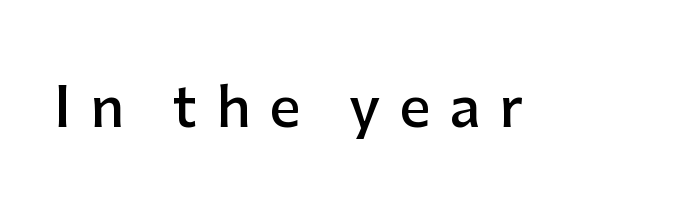
A bare baseline throughout the passage. Letterform terminals end flat and unadorned throughout the passage. The passage shown is semibold, sitting just below true bold. How are the letters spaced? Widely, with obvious added tracking. The typography opts for an upright posture over an oblique one. You could not count columns in this text — the font is proportionally spaced.
